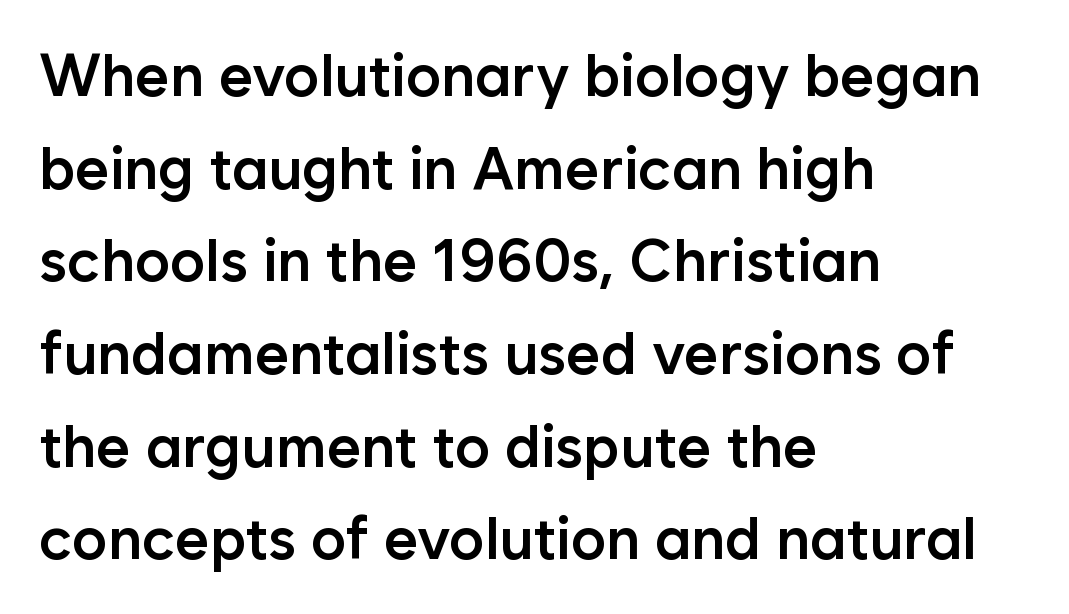
Q: Is the text bold? A: Semi-bold.
Q: Is the text italic (slanted)? A: No, it is upright.
Q: Is the typeface a serif or a sans-serif typeface? A: Sans-serif.
Q: Is the text underlined? A: No.
Q: How is the paragraph aligned? A: Left-aligned.
Q: Is the spacing between letters normal or unusually wide? A: Normal.
Q: Is the spacing between lines tight, normal or loose? A: Normal.
Q: Width (condensed, normal, or wide)? A: Normal.
Q: Stroke contrast? A: Low.
Q: x-height? A: Medium.
Q: Monospaced? A: No.
